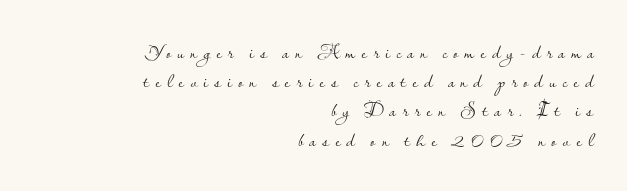
{"bold": "no", "underline": "no", "align": "right", "line_spacing": "normal", "line_spacing_ratio": 1.39, "letter_spacing": "wide", "letter_spacing_em": 0.29, "glyph_px": 21}
